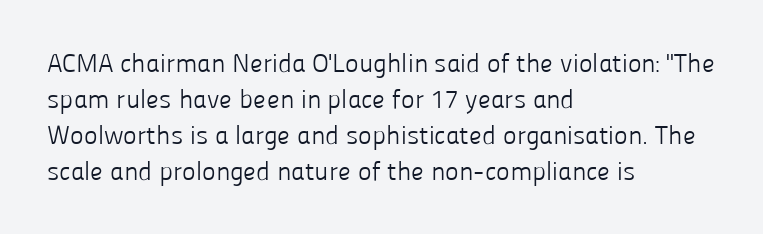
The characters are drawn with everyday or finer stroke widths. Line beginnings align vertically; line endings do not. Rule under the text: the space is simply empty. Words appear dense and cohesive because spacing is normal. Whoever set this chose a conventional vertical rhythm. Rendered with straight, roman letterforms.
